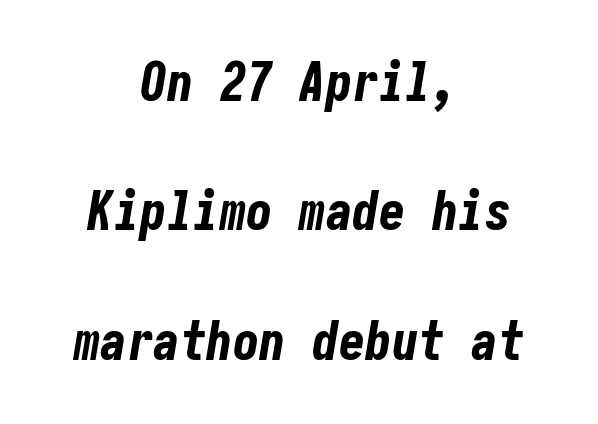
The image shows 53 px bold, condensed type, italic (leaning right); set centered, loose line spacing (2.44x), normal letter spacing, not underlined; low stroke contrast and a medium x-height.
